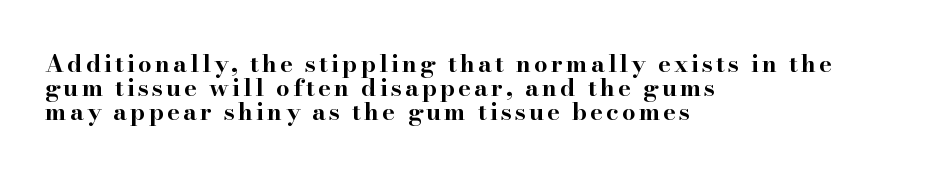
A bare baseline throughout the passage. Reading down the column, the eye jumps only a short way to each next line. Ascenders rise straight up at ninety degrees. Bold? Absolutely — the strokes are thick and heavy. The lines are quadded left.
